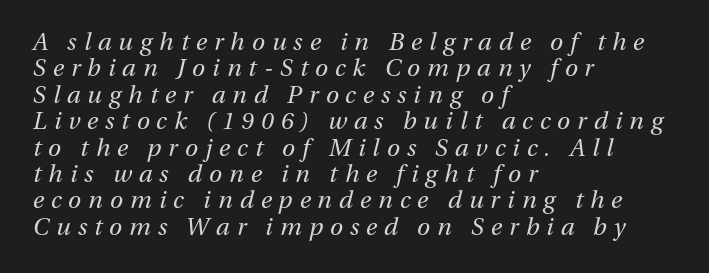
The image shows 24 px text type, italic (leaning right); set left-aligned, tight line spacing (1.1x), unusually wide letter spacing (+0.29 em), not underlined.
